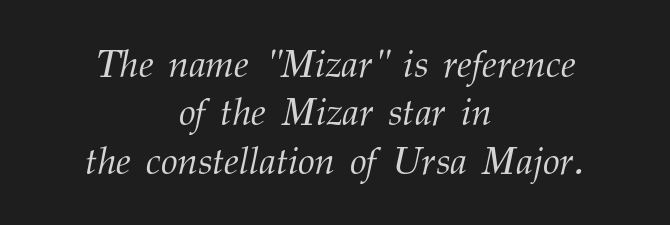
Typographically, this falls in the serif category. One-word summary of the alignment: center. Bold? No — there's no thickening of the strokes. Does the leading feel generous? No, just average. Observe the ordinary spacing: letters are neighbours, not strangers.
